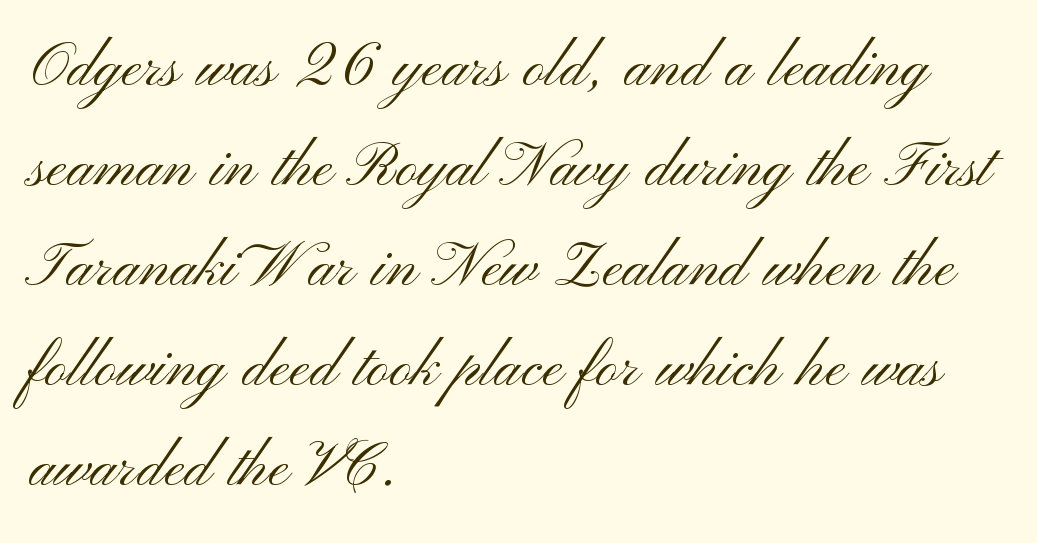
Glance below the letters and you will spot only blank space. Layout note: lines flush left. The typeface has the unassuming heft of standard copy or less.
